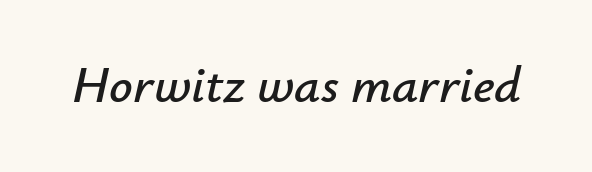
The specimen reads as italic at a glance. The rendering keeps characters at their native spacing. Honestly, there is no underline to notice here at all. The face used here is proportionally spaced, like ordinary book or web type.
